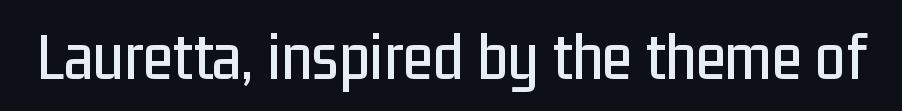
This rendering leaves character spacing at its baseline value. Decoration check: the copy has no underline. The rendering uses natural spacing where letterforms have individual widths. This is the regular roman posture of the typeface.
